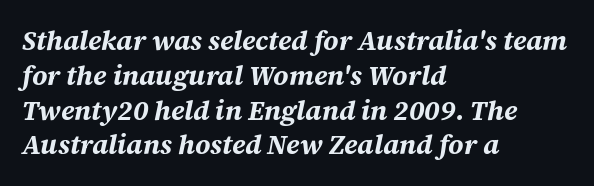
{"italic": "yes", "lean": "right", "slant_degrees": 12, "bold": "yes", "underline": "no", "align": "left", "line_spacing": "normal", "line_spacing_ratio": 1.29, "letter_spacing": "normal", "letter_spacing_em": 0.0, "glyph_px": 27}
